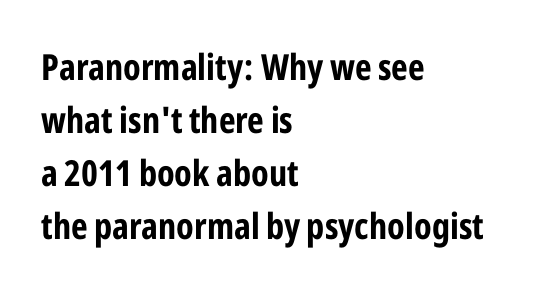
Serif or sans? Sans — the stroke terminals are bare. The passage shown has conventional tracking throughout. Lines of text with bare space underneath. Posture: vertical. Notice how the passage keeps a crisp vertical edge on the left only.
